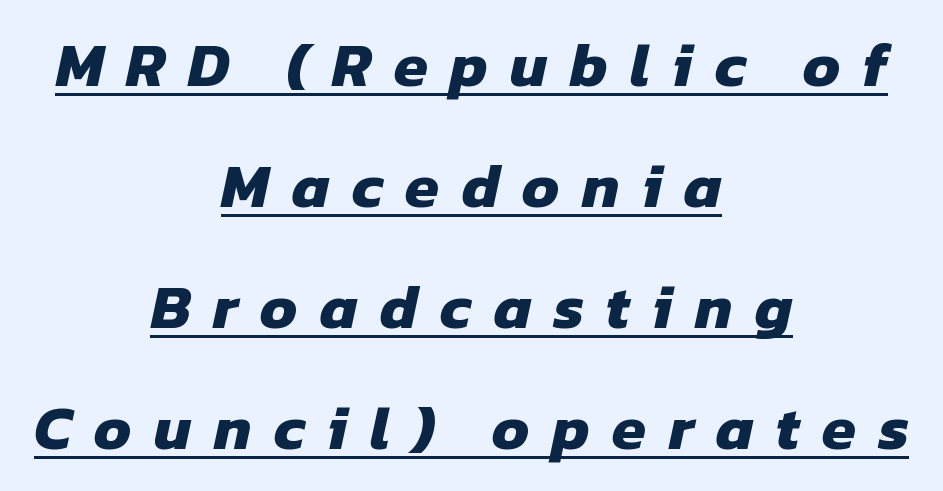
Q: Is the text bold? A: Yes.
Q: Is the typeface a serif or a sans-serif typeface? A: Sans-serif.
Q: Is the text underlined? A: Yes.
Q: How is the paragraph aligned? A: Centered.
Q: Is the spacing between letters normal or unusually wide? A: Unusually wide.
Q: Is the spacing between lines tight, normal or loose? A: Loose.
Q: Width (condensed, normal, or wide)? A: Normal.
Q: Stroke contrast? A: Low.
Q: x-height? A: Medium.
Q: Monospaced? A: No.
